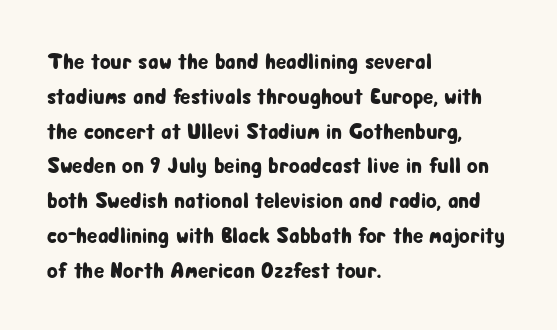
The letters stand straight up with perfectly vertical stems. The strip under each line holds only bare page. Each new line begins a customary step beneath the previous one. Inter-character spacing is left at the font's built-in metrics. The paragraph shown leans on its left margin.
